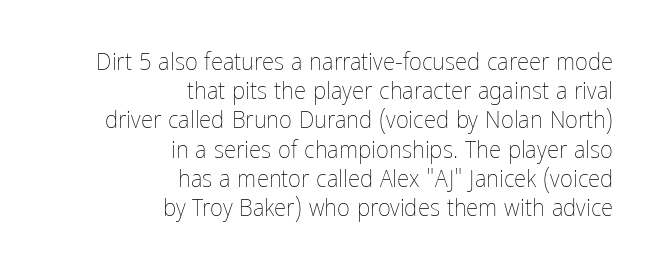
{"italic": "no", "bold": "no", "underline": "no", "align": "right", "line_spacing_ratio": 1.17, "letter_spacing": "normal", "letter_spacing_em": 0.0, "glyph_px": 25}
